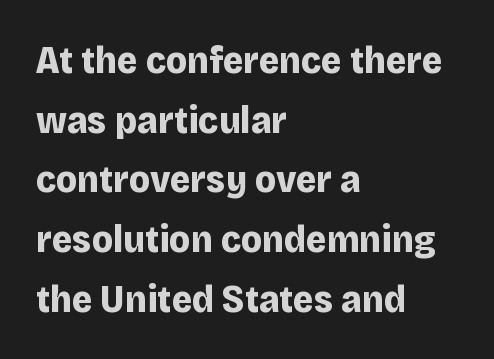
Q: Is the text bold? A: Yes.
Q: Is the text italic (slanted)? A: No, it is upright.
Q: Is the typeface a serif or a sans-serif typeface? A: Sans-serif.
Q: Is the text underlined? A: No.
Q: How is the paragraph aligned? A: Left-aligned.
Q: Is the spacing between letters normal or unusually wide? A: Normal.
Q: Is the spacing between lines tight, normal or loose? A: Normal.
Q: Width (condensed, normal, or wide)? A: Normal.
Q: Stroke contrast? A: Low.
Q: x-height? A: Large.
Q: Monospaced? A: No.
